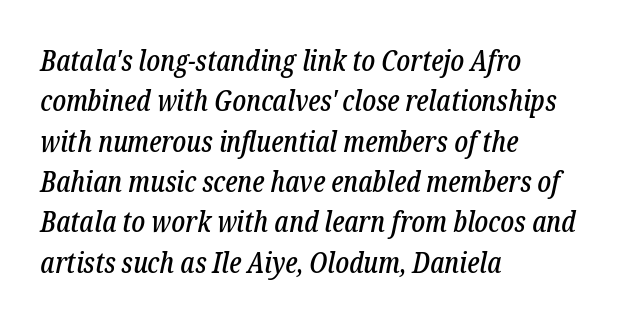
The letters sit at their default tracking, neither squeezed nor spread. Honestly, there is no underline to notice here at all. Do the characters align in a grid? No, the font is proportional. The typography opts for an oblique posture over an upright one. Is this a sans? No — the strokes have serifs.
